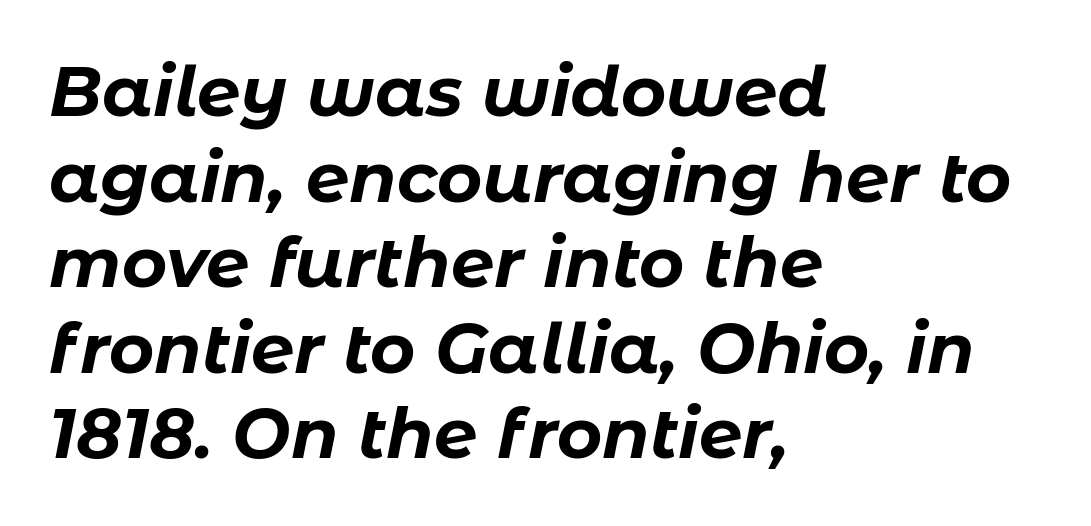
Q: Is the text bold? A: Yes.
Q: Is the text italic (slanted)? A: Yes, it leans right by about 11 degrees.
Q: Is the text underlined? A: No.
Q: How is the paragraph aligned? A: Left-aligned.
Q: Is the spacing between letters normal or unusually wide? A: Normal.
Q: Width (condensed, normal, or wide)? A: Normal.
Q: Stroke contrast? A: Low.
Q: x-height? A: Medium.
Q: Monospaced? A: No.
